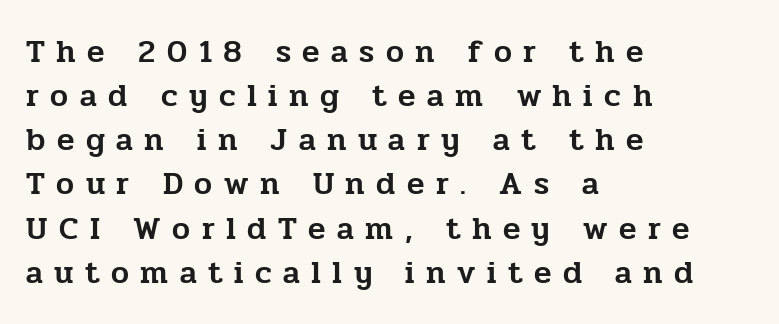
Q: Is the text italic (slanted)? A: No, it is upright.
Q: Is the typeface a serif or a sans-serif typeface? A: Serif.
Q: Is the text underlined? A: No.
Q: How is the paragraph aligned? A: Left-aligned.
Q: Is the spacing between letters normal or unusually wide? A: Unusually wide.
Q: Is the spacing between lines tight, normal or loose? A: Normal.
Q: Width (condensed, normal, or wide)? A: Normal.
Q: Stroke contrast? A: Low.
Q: x-height? A: Medium.
Q: Monospaced? A: No.
